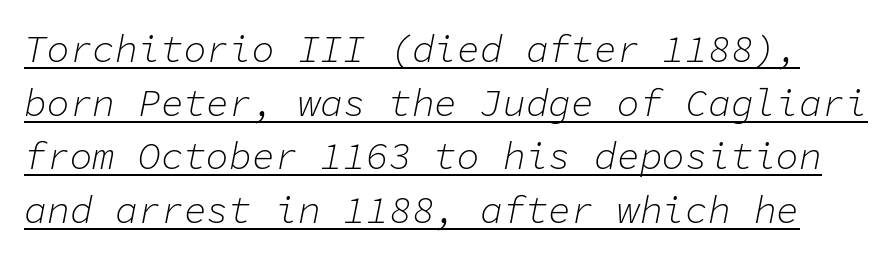
Q: Is the text bold? A: No.
Q: Is the text italic (slanted)? A: Yes, it leans right by about 11 degrees.
Q: Is the text underlined? A: Yes.
Q: Is the spacing between letters normal or unusually wide? A: Normal.
Q: Is the spacing between lines tight, normal or loose? A: Normal.
Q: Width (condensed, normal, or wide)? A: Normal.
Q: Stroke contrast? A: Low.
Q: x-height? A: Medium.
Q: Monospaced? A: Yes.
